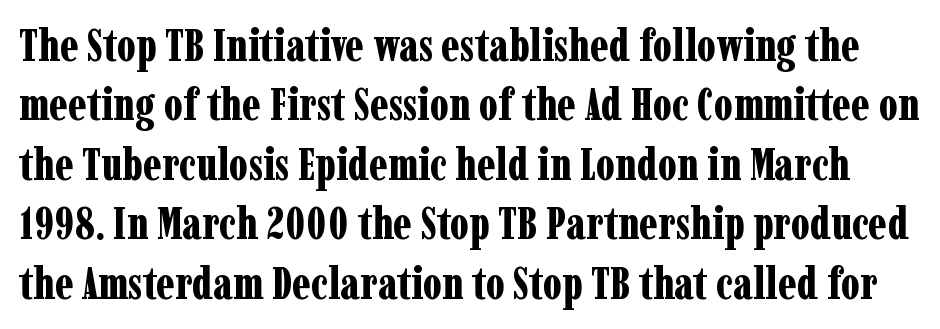
Tracking here is standard; glyphs follow each other at the usual distance. The rows are spaced the way most documents space them. Yep, those are serifs on the letters. Strong, thick strokes mark this as bold type.
